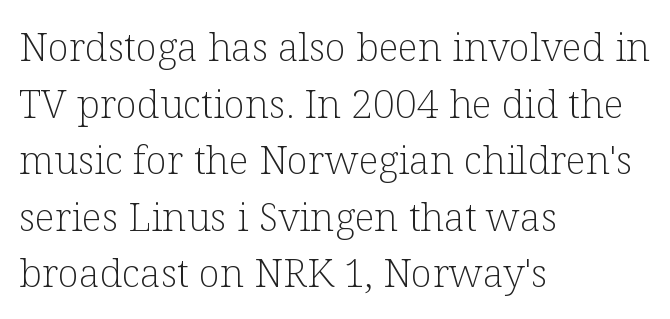
Q: Is the text bold? A: No.
Q: Is the text italic (slanted)? A: No, it is upright.
Q: Is the typeface a serif or a sans-serif typeface? A: Serif.
Q: Is the text underlined? A: No.
Q: How is the paragraph aligned? A: Left-aligned.
Q: Is the spacing between letters normal or unusually wide? A: Normal.
Q: Is the spacing between lines tight, normal or loose? A: Normal.
Q: Width (condensed, normal, or wide)? A: Normal.
Q: Stroke contrast? A: Low.
Q: x-height? A: Medium.
Q: Monospaced? A: No.
